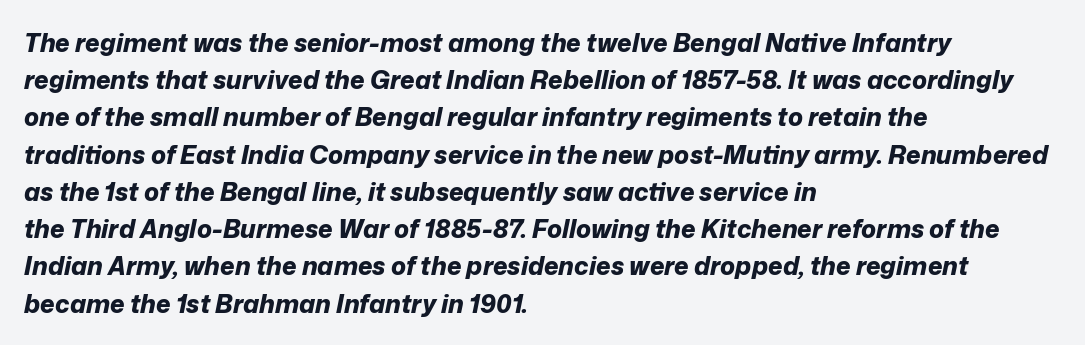
Q: Is the text bold? A: Yes.
Q: Is the text italic (slanted)? A: Yes, it leans right by about 12 degrees.
Q: Is the text underlined? A: No.
Q: How is the paragraph aligned? A: Left-aligned.
Q: Is the spacing between letters normal or unusually wide? A: Normal.
Q: Is the spacing between lines tight, normal or loose? A: Normal.
